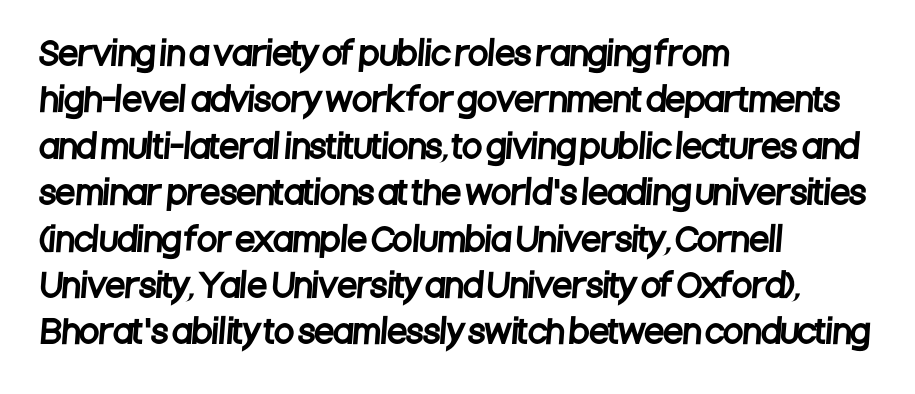
Q: Is the typeface a serif or a sans-serif typeface? A: Sans-serif.
Q: Is the text underlined? A: No.
Q: How is the paragraph aligned? A: Left-aligned.
Q: Is the spacing between letters normal or unusually wide? A: Normal.
Q: Is the spacing between lines tight, normal or loose? A: Normal.
Q: Width (condensed, normal, or wide)? A: Condensed.
Q: Stroke contrast? A: Low.
Q: x-height? A: Large.
Q: Monospaced? A: No.
